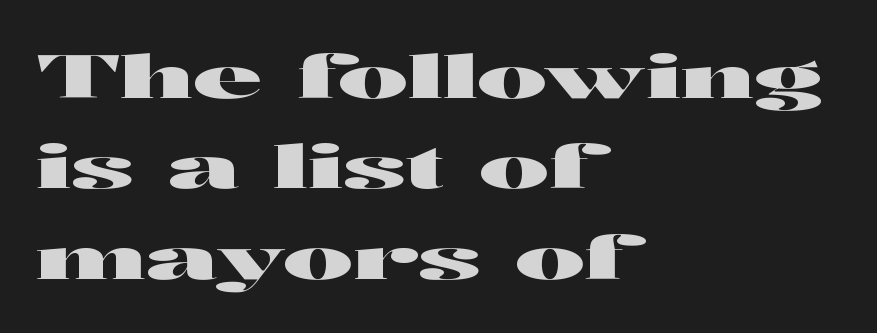
Style check: upright. Reading down the block, your eye returns to a fixed left position each line. These lines keep a tight, regular rhythm from letter to letter. A clean baseline with only descenders dipping below it. This is sans-serif lettering, the kind often seen on screens and signage.
